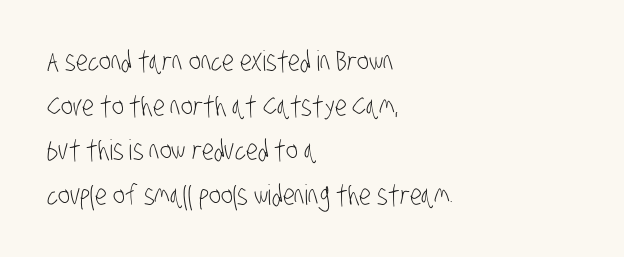
Q: Is the text bold? A: No.
Q: Is the typeface a serif or a sans-serif typeface? A: Sans-serif.
Q: Is the text underlined? A: No.
Q: How is the paragraph aligned? A: Left-aligned.
Q: Is the spacing between letters normal or unusually wide? A: Normal.
Q: Is the spacing between lines tight, normal or loose? A: Normal.
Q: Width (condensed, normal, or wide)? A: Condensed.
Q: Stroke contrast? A: Low.
Q: x-height? A: Large.
Q: Monospaced? A: No.
